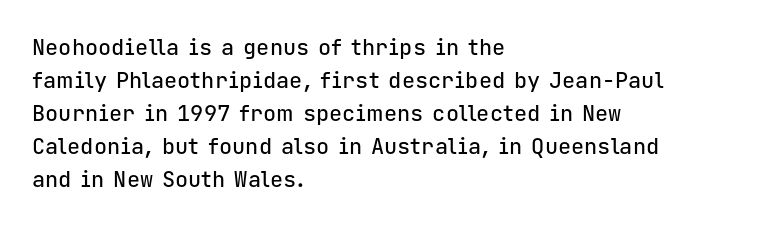
The image shows 22 px text type, upright; set left-aligned, normal line spacing (1.5x), normal letter spacing, not underlined.
